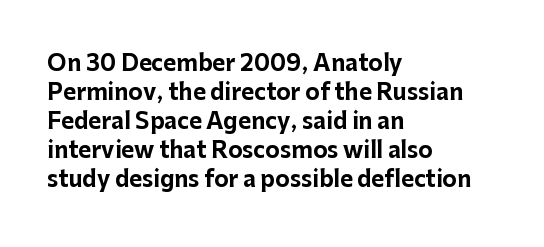
The image shows 22 px bold type, upright; set left-aligned, normal line spacing (1.32x), normal letter spacing, not underlined.
